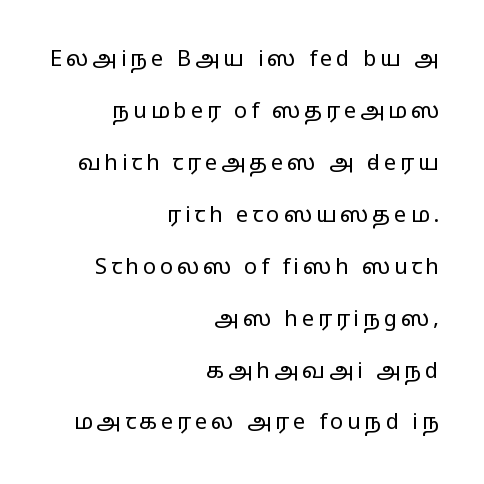
The image shows 22 px text type, upright; set right-aligned, loose line spacing (2.36x), not underlined.
